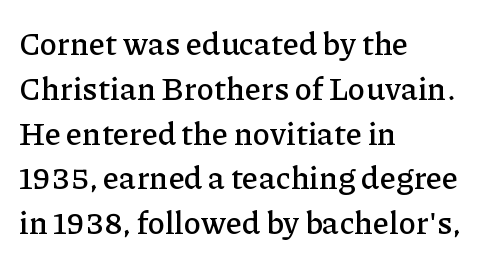
{"serif": "yes", "italic": "no", "width": "normal", "stroke_contrast": "low", "x_height": "medium", "monospaced": "no", "underline": "no", "align": "left", "line_spacing": "normal", "line_spacing_ratio": 1.4, "letter_spacing": "normal", "letter_spacing_em": 0.0, "glyph_px": 32}
